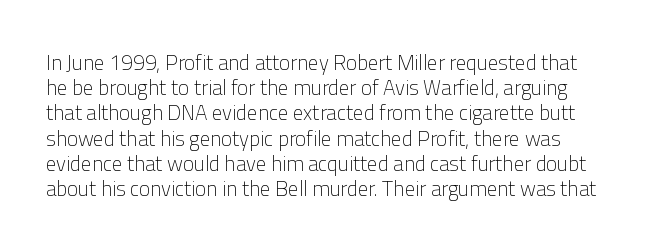
Q: Is the text bold? A: No.
Q: Is the text italic (slanted)? A: No, it is upright.
Q: Is the text underlined? A: No.
Q: Is the spacing between letters normal or unusually wide? A: Normal.
